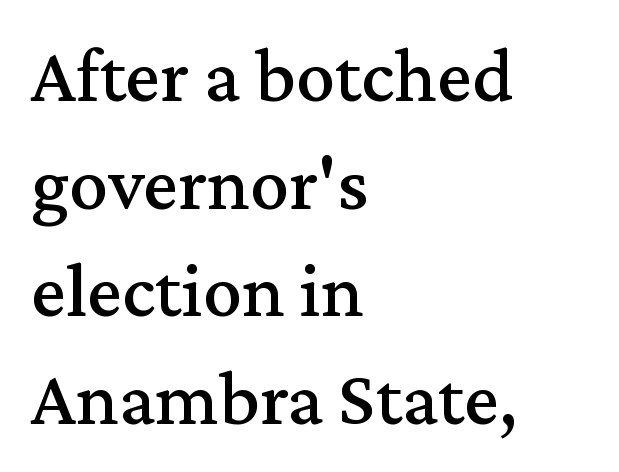
{"serif": "yes", "italic": "no", "width": "normal", "stroke_contrast": "medium", "x_height": "medium", "monospaced": "no", "underline": "no", "align": "left", "line_spacing": "normal", "line_spacing_ratio": 1.38, "letter_spacing": "normal", "letter_spacing_em": 0.0, "glyph_px": 78}
